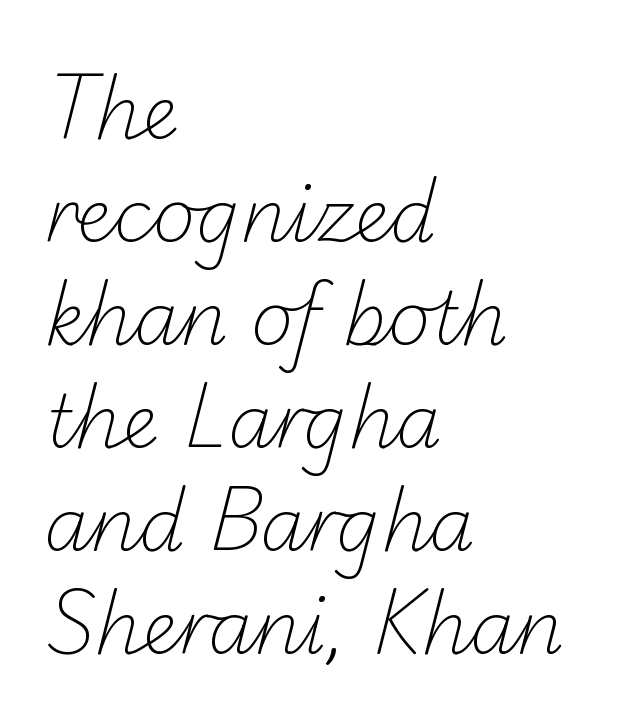
The image shows 73 px light sans-serif type; set left-aligned, normal line spacing (1.41x), normal letter spacing, not underlined; low stroke contrast and a small x-height.
